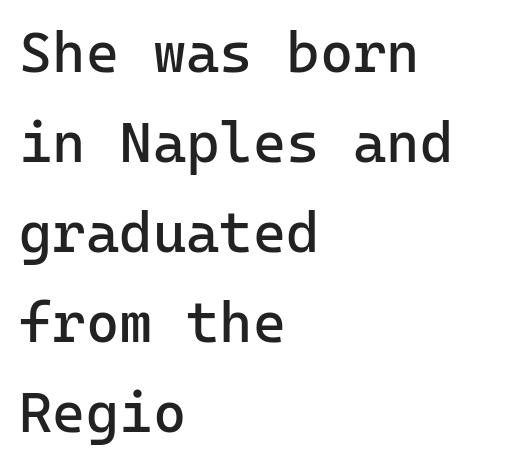
Line beginnings align vertically; line endings do not. The weight would be labelled regular, book, light, or lighter still. The line texture is even and compact thanks to regular tracking. Ordinary non-slanted type is in use. Do the characters align in a grid? Yes, the font is monospaced.
